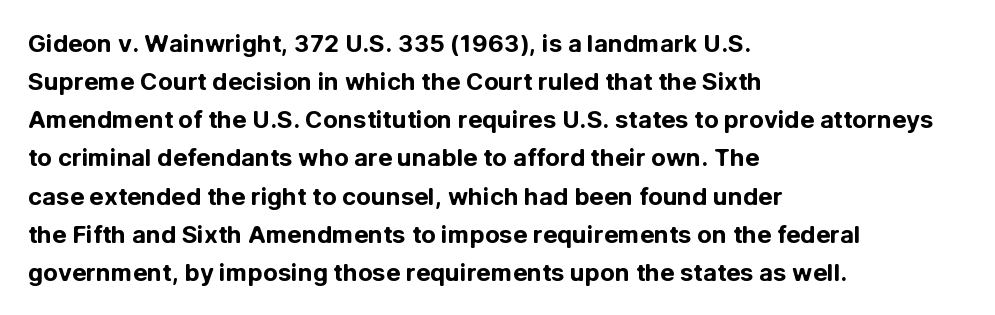
{"italic": "no", "bold": "yes", "underline": "no", "align": "left", "line_spacing": "normal", "line_spacing_ratio": 1.59, "letter_spacing": "normal", "letter_spacing_em": 0.0, "glyph_px": 24}
